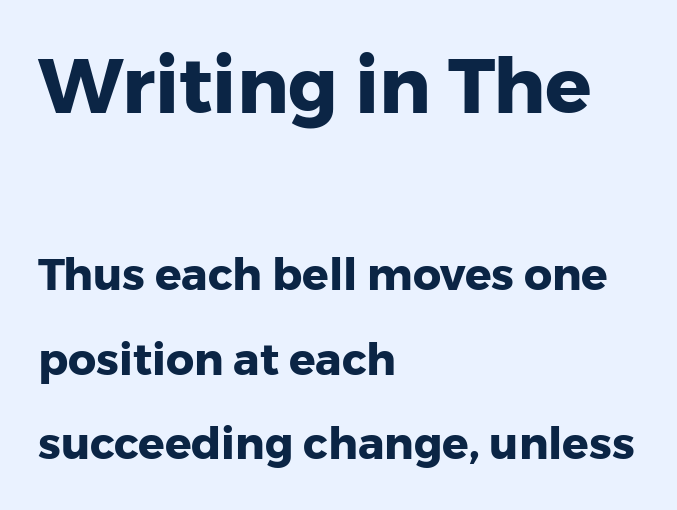
Q: Is the text bold? A: Yes.
Q: Is the text italic (slanted)? A: No, it is upright.
Q: Is the typeface a serif or a sans-serif typeface? A: Sans-serif.
Q: Is the text underlined? A: No.
Q: How is the paragraph aligned? A: Left-aligned.
Q: Is the spacing between letters normal or unusually wide? A: Normal.
Q: Is the spacing between lines tight, normal or loose? A: Loose.
Q: Which block of text is set in a larger size, the first (top) or the second (bottom)? A: The first (top) one.
Q: Width (condensed, normal, or wide)? A: Normal.
Q: Stroke contrast? A: Low.
Q: x-height? A: Medium.
Q: Monospaced? A: No.
